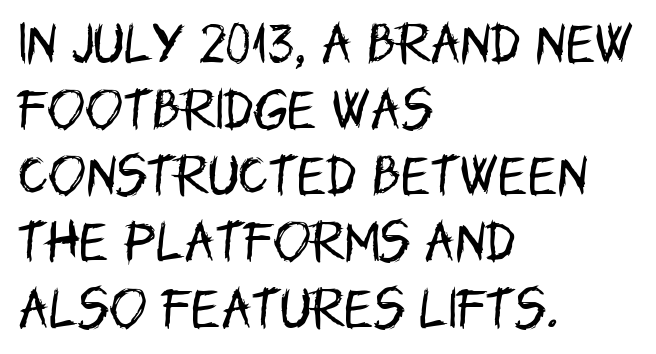
The words here are not underlined. The passage shown is typed in a proportional face where columns would drift. Compared with a centered layout, this one pins lines to the left instead. Is the letter spacing exaggerated? No — it looks like the ordinary default. No letter is thick-stroked: the sample isn't bold. The lines sit at an ordinary, default distance from one another.
